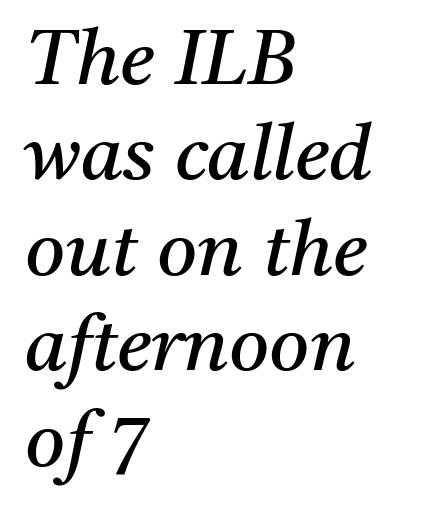
Does the lettering tilt? It does — this is italic. Varying glyph widths throughout — classic text-font behaviour. The type family on display is of the serif kind. Inter-character spacing is left at the font's built-in metrics. The strokes are not fattened; the text isn't bold.
